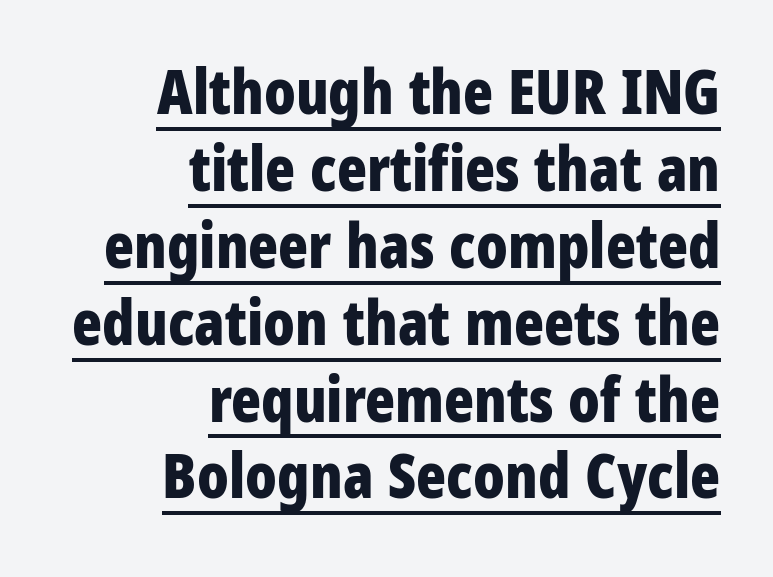
Q: Is the text bold? A: Yes.
Q: Is the text italic (slanted)? A: No, it is upright.
Q: Is the typeface a serif or a sans-serif typeface? A: Sans-serif.
Q: Is the text underlined? A: Yes.
Q: How is the paragraph aligned? A: Right-aligned.
Q: Is the spacing between letters normal or unusually wide? A: Normal.
Q: Width (condensed, normal, or wide)? A: Condensed.
Q: Stroke contrast? A: Low.
Q: x-height? A: Large.
Q: Monospaced? A: No.
